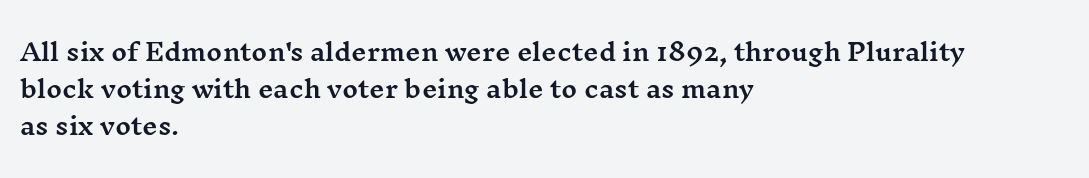
The image shows 24 px text type, upright; set left-aligned, normal line spacing (1.55x), normal letter spacing, not underlined.
